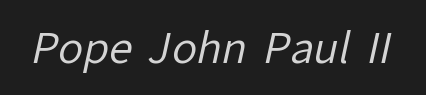
The string is rendered with underlining switched off. This is not heavy type; no bold has been used. Does the type have serifs? No, each stem ends abruptly. The rendering uses natural spacing where letterforms have individual widths.
